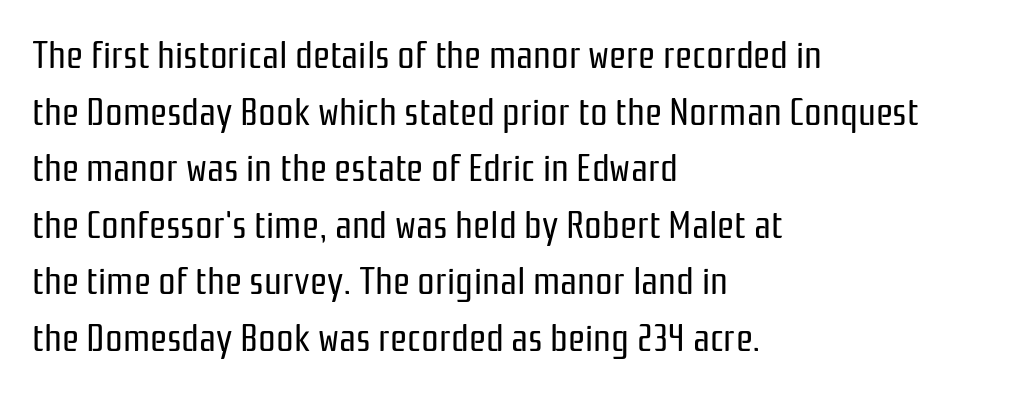
{"serif": "no", "italic": "no", "bold": "no", "weight": "regular", "width": "condensed", "stroke_contrast": "low", "x_height": "medium", "monospaced": "no", "underline": "no", "align": "left", "line_spacing": "normal", "line_spacing_ratio": 1.45, "letter_spacing": "normal", "letter_spacing_em": 0.0, "glyph_px": 39}
